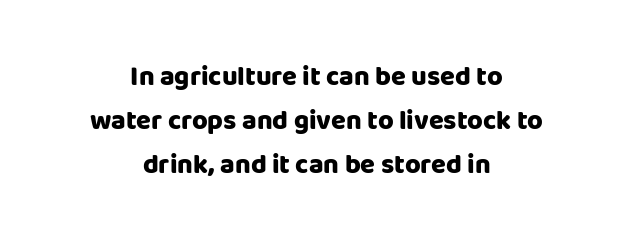
The image shows 27 px bold type, upright; set centered, normal line spacing (1.63x), normal letter spacing, not underlined.
